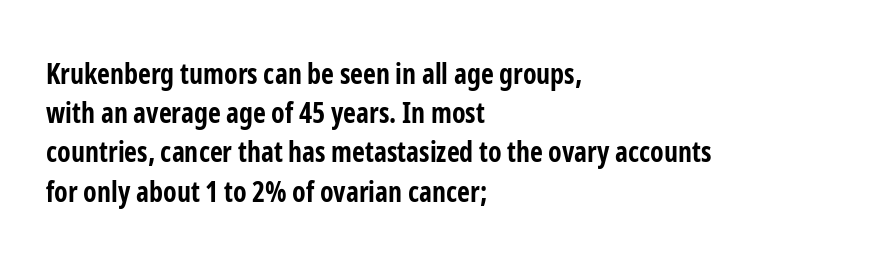
Q: Is the text bold? A: Yes.
Q: Is the text italic (slanted)? A: No, it is upright.
Q: Is the typeface a serif or a sans-serif typeface? A: Sans-serif.
Q: Is the text underlined? A: No.
Q: How is the paragraph aligned? A: Left-aligned.
Q: Is the spacing between letters normal or unusually wide? A: Normal.
Q: Is the spacing between lines tight, normal or loose? A: Normal.
Q: Width (condensed, normal, or wide)? A: Condensed.
Q: Stroke contrast? A: Low.
Q: x-height? A: Medium.
Q: Monospaced? A: No.
